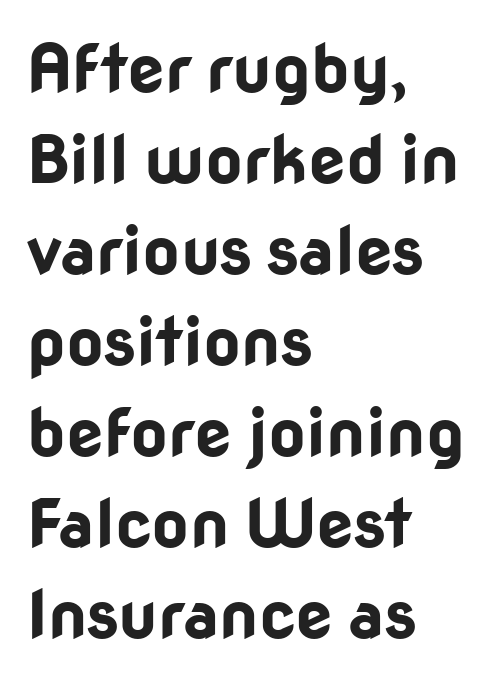
Clear beneath every line of the passage. Does the type have serifs? No, each stem ends abruptly. Does the leading feel generous? No, just average. The face used here is proportionally spaced, like ordinary book or web type. Ascenders rise straight up at ninety degrees. The setting favours the left margin, as ordinary paragraphs usually do.
